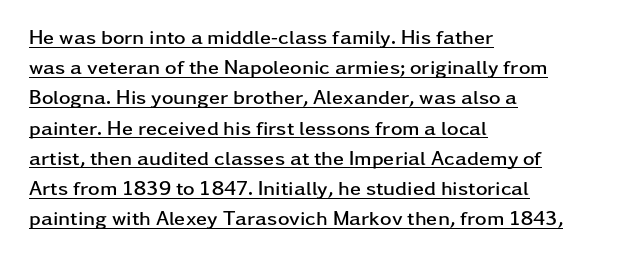
The font is running at its bold setting. Nothing unusual about the tracking: characters are spaced as the font intends. The passage is arranged the way most books set body copy — flush left. Glance below the letters and you will spot a drawn line. Quick note: not italic, upright.
